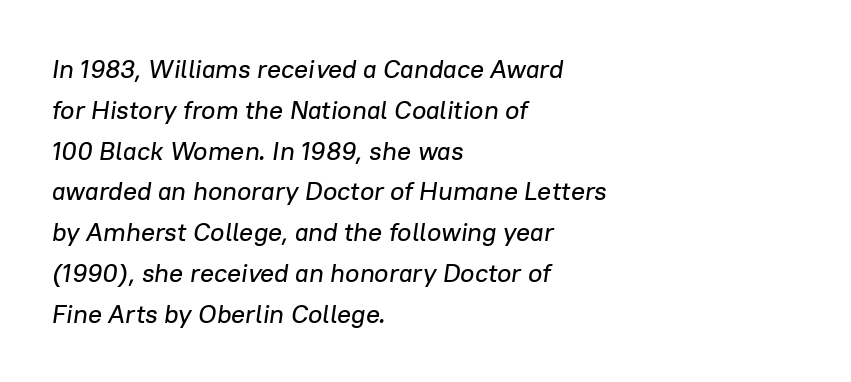
Q: Is the text italic (slanted)? A: Yes, it leans right by about 8 degrees.
Q: Is the text underlined? A: No.
Q: How is the paragraph aligned? A: Left-aligned.
Q: Is the spacing between letters normal or unusually wide? A: Normal.
Q: Is the spacing between lines tight, normal or loose? A: Normal.
